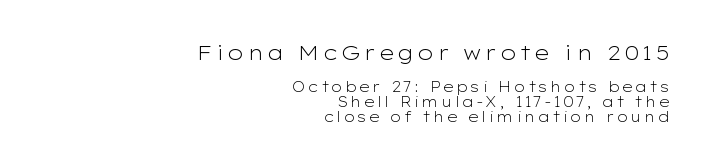
Typesetter's note — upper block bumped up in size, lower block left smaller. The foot of each line stays bare and open. A student would call this right alignment; a typographer would say flush right, rag left. Weight: regular or lighter.
